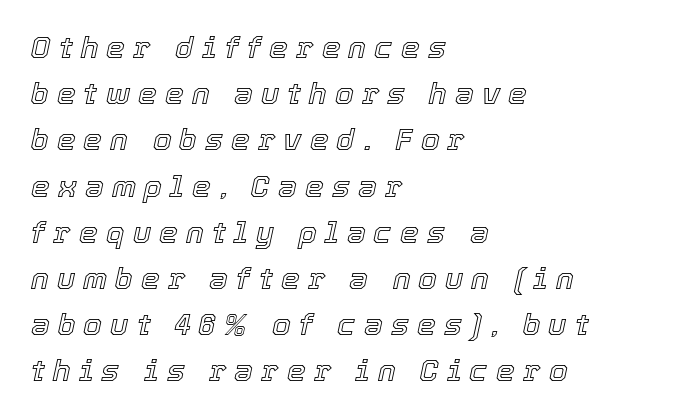
Q: Is the text italic (slanted)? A: Yes, it leans right by about 12 degrees.
Q: Is the text underlined? A: No.
Q: How is the paragraph aligned? A: Left-aligned.
Q: Is the spacing between letters normal or unusually wide? A: Unusually wide.
Q: Is the spacing between lines tight, normal or loose? A: Normal.
Q: Width (condensed, normal, or wide)? A: Normal.
Q: x-height? A: Medium.
Q: Monospaced? A: No.
